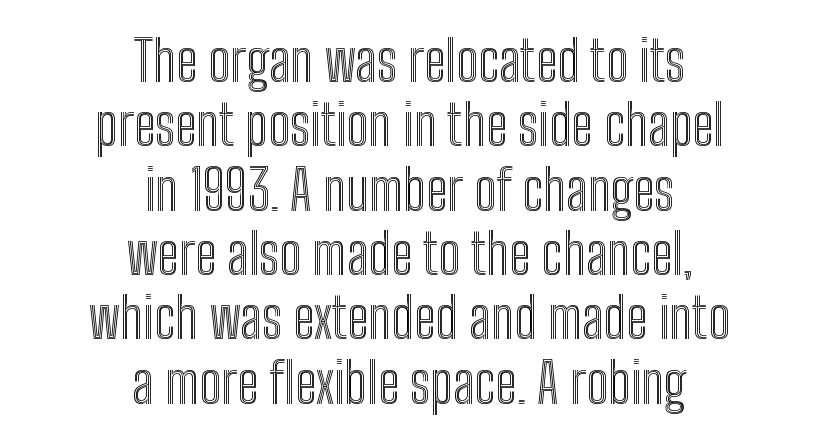
You could call the tracking neutral — neither tight nor loose. This rendering features lettering with no underline. Varying glyph widths throughout — classic text-font behaviour. Leftover space on each line is divided equally before and after the words.
